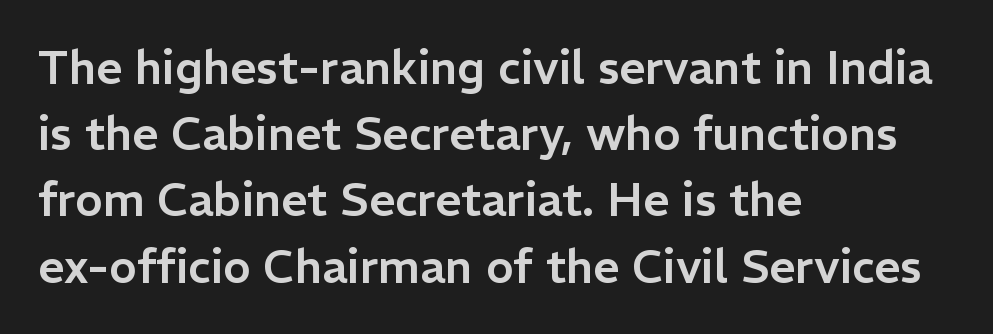
{"serif": "no", "italic": "no", "width": "normal", "stroke_contrast": "low", "x_height": "medium", "monospaced": "no", "underline": "no", "align": "left", "line_spacing": "normal", "line_spacing_ratio": 1.44, "letter_spacing": "normal", "letter_spacing_em": 0.0, "glyph_px": 46}
